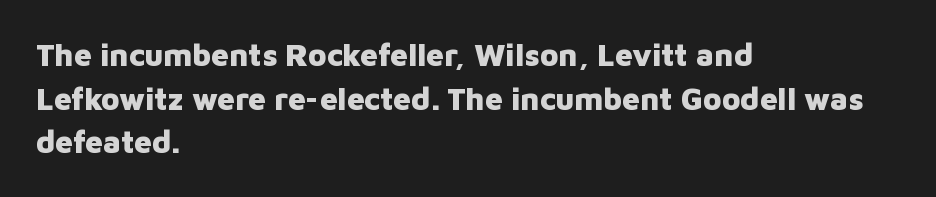
{"serif": "no", "italic": "no", "bold": "yes", "weight": "heavy", "width": "normal", "stroke_contrast": "low", "x_height": "medium", "monospaced": "no", "underline": "no", "align": "left", "line_spacing": "normal", "line_spacing_ratio": 1.41, "letter_spacing": "normal", "letter_spacing_em": 0.0, "glyph_px": 31}
